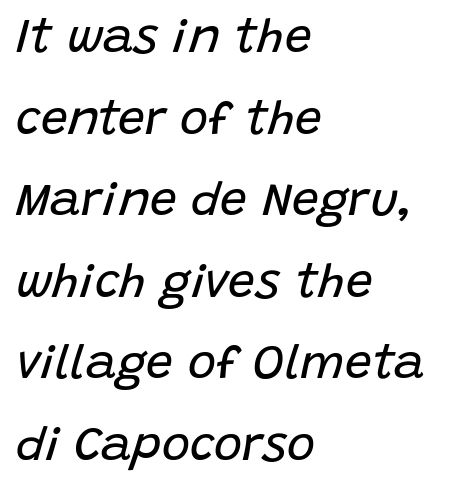
The image shows 48 px regular-weight type, italic (leaning right); set left-aligned, normal line spacing (1.7x), normal letter spacing, not underlined; low stroke contrast and a large x-height.
